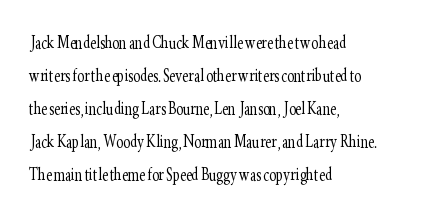
Q: Is the text bold? A: No.
Q: Is the text italic (slanted)? A: No, it is upright.
Q: Is the text underlined? A: No.
Q: How is the paragraph aligned? A: Left-aligned.
Q: Is the spacing between letters normal or unusually wide? A: Normal.
Q: Is the spacing between lines tight, normal or loose? A: Normal.
